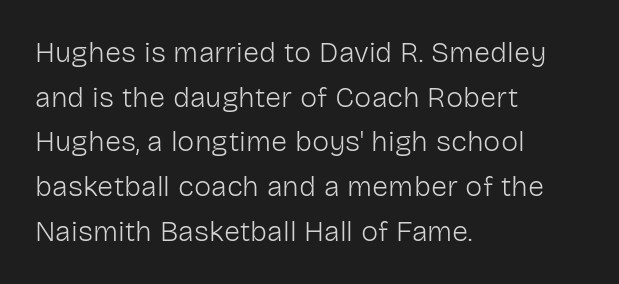
The image shows 29 px light sans-serif type, upright; set left-aligned, normal line spacing (1.54x), normal letter spacing, not underlined; low stroke contrast and a medium x-height.
